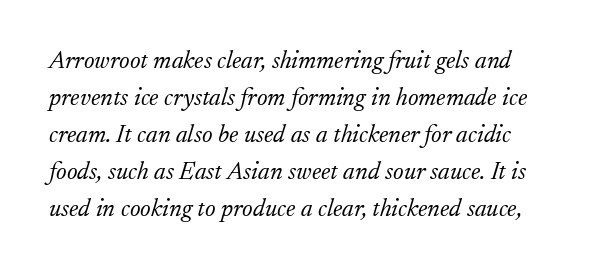
The strokes carry an ordinary text weight at most. The string is rendered with underlining switched off. It's the slanting kind of type. Honestly, the letter spacing is just normal — you wouldn't notice it.
